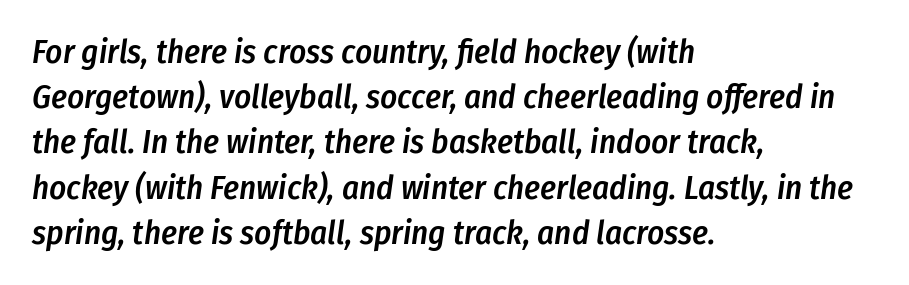
The image shows 33 px semibold, condensed type, italic (leaning right); set left-aligned, normal line spacing (1.37x), normal letter spacing, not underlined; low stroke contrast and a medium x-height.
